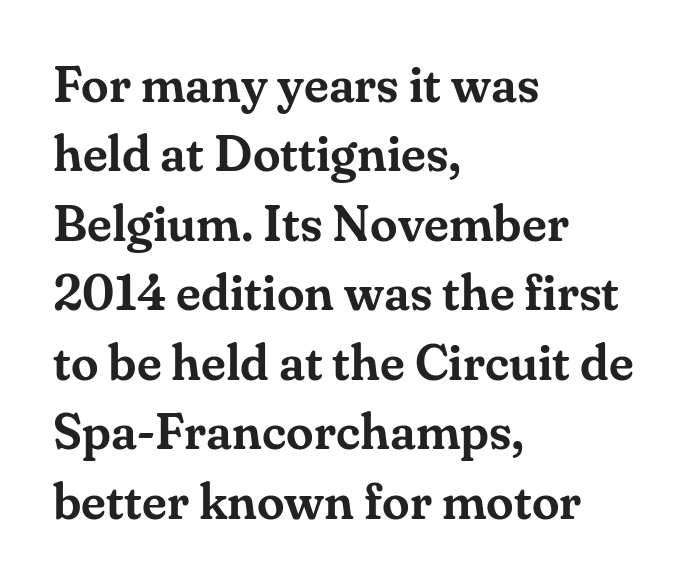
Q: Is the text italic (slanted)? A: No, it is upright.
Q: Is the typeface a serif or a sans-serif typeface? A: Serif.
Q: Is the text underlined? A: No.
Q: How is the paragraph aligned? A: Left-aligned.
Q: Is the spacing between letters normal or unusually wide? A: Normal.
Q: Is the spacing between lines tight, normal or loose? A: Normal.
Q: Width (condensed, normal, or wide)? A: Normal.
Q: Stroke contrast? A: Medium.
Q: x-height? A: Small.
Q: Monospaced? A: No.
